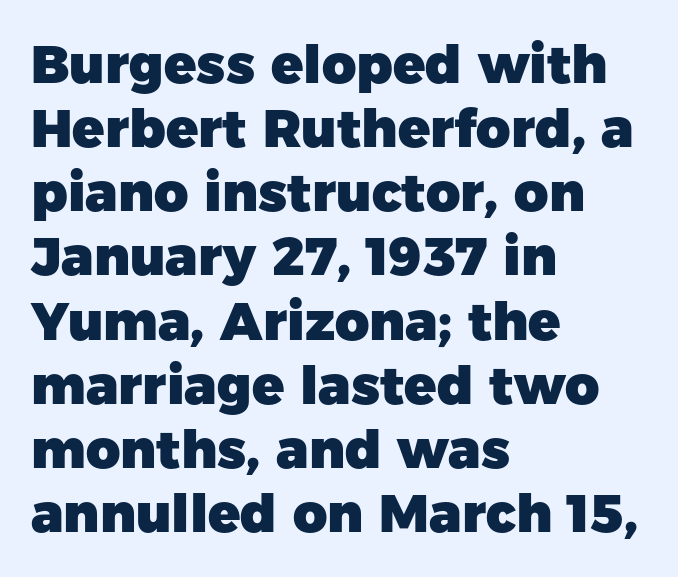
The image shows 53 px heavy sans-serif type, upright; set left-aligned, line spacing 1.21x, normal letter spacing, not underlined; low stroke contrast and a medium x-height.
